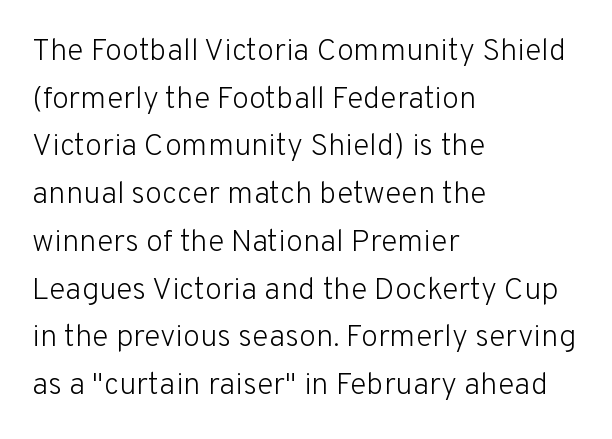
The image shows 31 px light sans-serif type, upright; set left-aligned, normal line spacing (1.54x), normal letter spacing, not underlined; low stroke contrast and a medium x-height.
